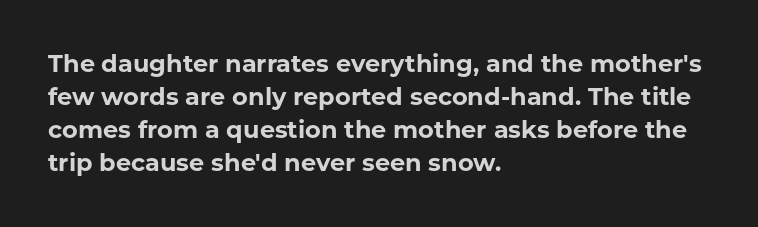
{"italic": "no", "bold": "yes", "underline": "no", "align": "left", "line_spacing": "normal", "line_spacing_ratio": 1.38, "letter_spacing": "normal", "letter_spacing_em": 0.0, "glyph_px": 24}
